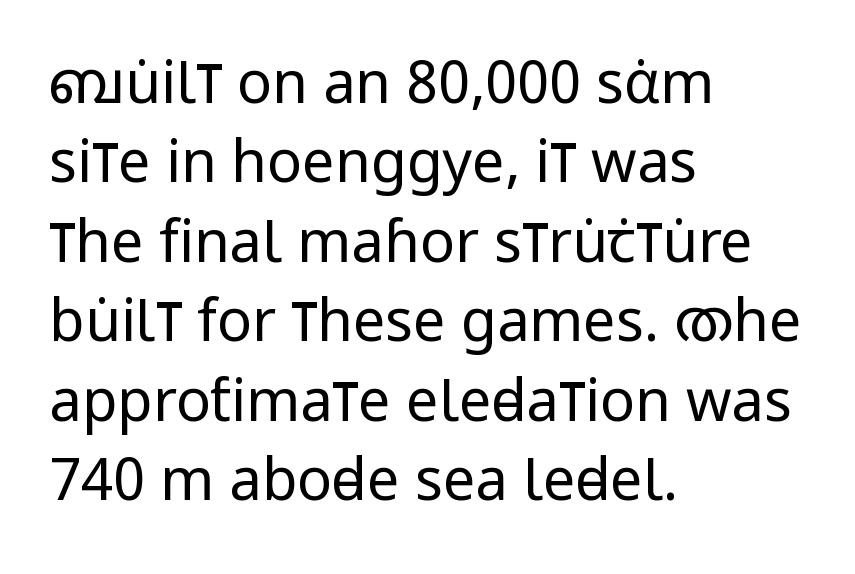
{"serif": "no", "italic": "no", "bold": "no", "weight": "regular", "width": "condensed", "stroke_contrast": "low", "x_height": "large", "monospaced": "no", "underline": "no", "align": "left", "line_spacing": "normal", "line_spacing_ratio": 1.37, "letter_spacing": "normal", "letter_spacing_em": 0.0, "glyph_px": 58}
